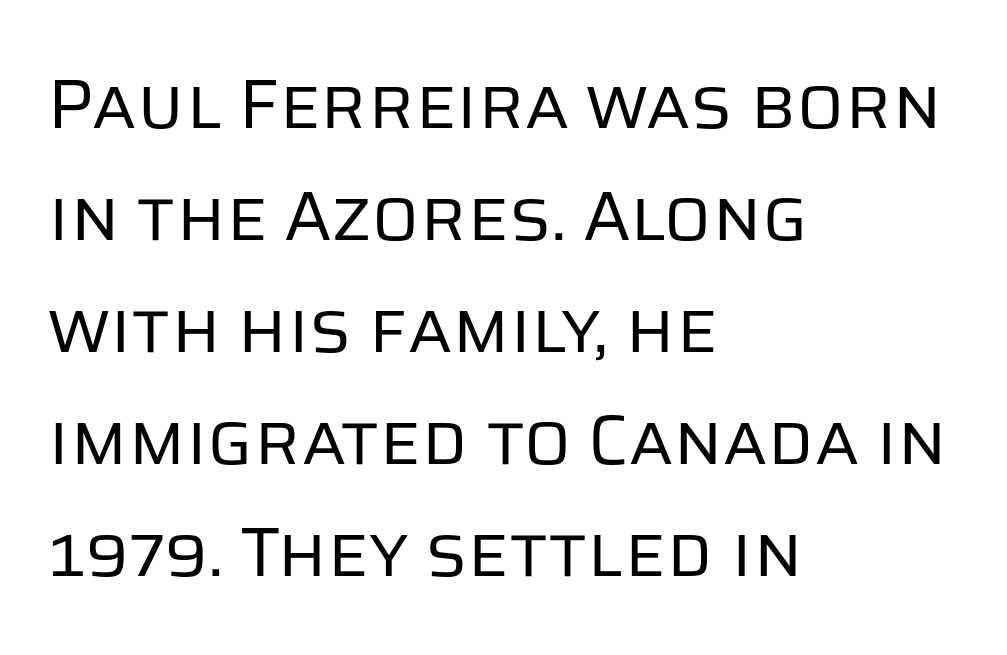
The image shows 70 px regular-weight sans-serif type, upright; set left-aligned, normal line spacing (1.6x), normal letter spacing, not underlined; low stroke contrast and a large x-height.
